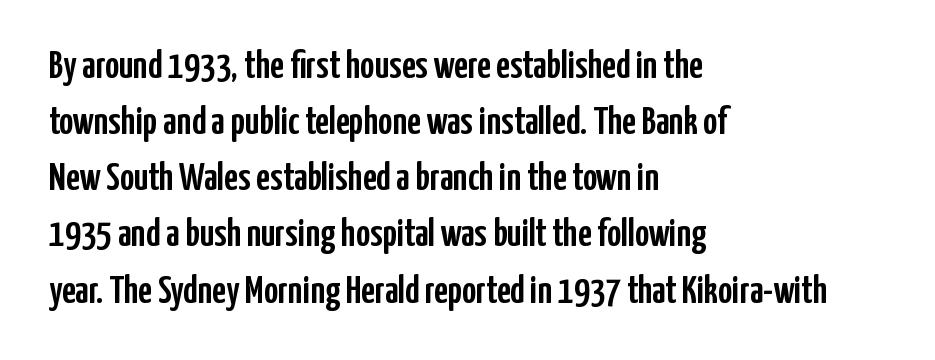
Q: Is the text italic (slanted)? A: No, it is upright.
Q: Is the typeface a serif or a sans-serif typeface? A: Sans-serif.
Q: Is the text underlined? A: No.
Q: How is the paragraph aligned? A: Left-aligned.
Q: Is the spacing between letters normal or unusually wide? A: Normal.
Q: Is the spacing between lines tight, normal or loose? A: Normal.
Q: Width (condensed, normal, or wide)? A: Condensed.
Q: Stroke contrast? A: Low.
Q: x-height? A: Medium.
Q: Monospaced? A: No.
